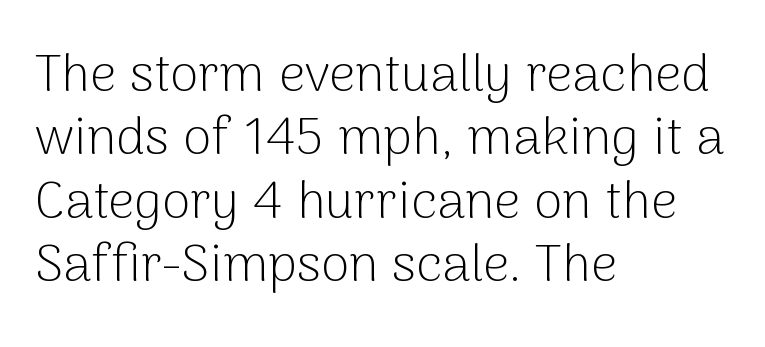
{"serif": "no", "italic": "no", "bold": "no", "weight": "light", "width": "normal", "stroke_contrast": "low", "x_height": "medium", "monospaced": "no", "underline": "no", "align": "left", "line_spacing_ratio": 1.22, "letter_spacing": "normal", "letter_spacing_em": 0.0, "glyph_px": 52}
